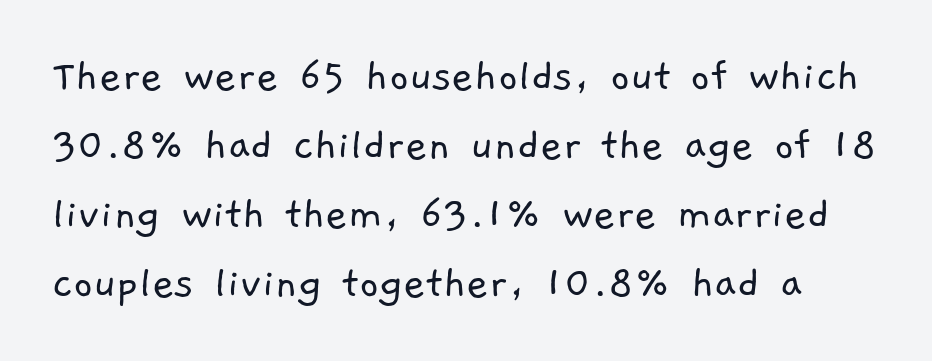
{"serif": "no", "bold": "no", "weight": "light", "width": "normal", "stroke_contrast": "low", "x_height": "medium", "monospaced": "no", "underline": "no", "line_spacing": "normal", "line_spacing_ratio": 1.44, "letter_spacing": "normal", "letter_spacing_em": 0.0, "glyph_px": 48}
